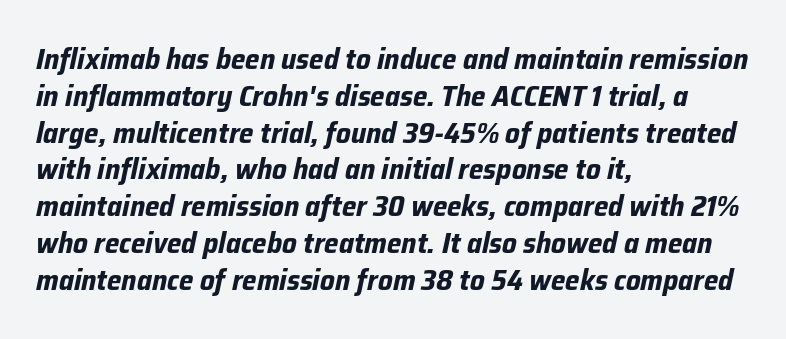
Q: Is the text bold? A: Yes.
Q: Is the text italic (slanted)? A: Yes, it leans right by about 12 degrees.
Q: Is the text underlined? A: No.
Q: How is the paragraph aligned? A: Left-aligned.
Q: Is the spacing between letters normal or unusually wide? A: Normal.
Q: Is the spacing between lines tight, normal or loose? A: Normal.
Q: Width (condensed, normal, or wide)? A: Normal.
Q: Stroke contrast? A: Low.
Q: x-height? A: Medium.
Q: Monospaced? A: No.
